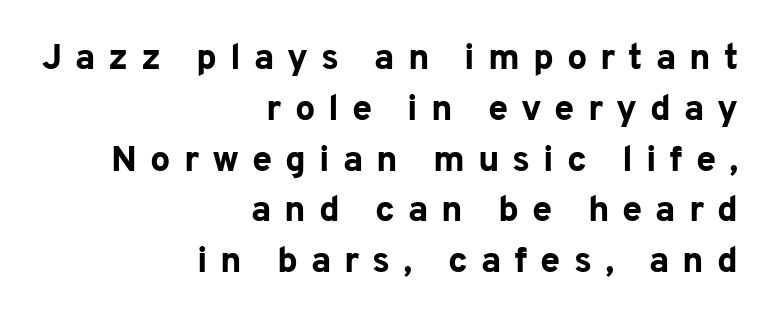
A typesetter would call this proportional, since set widths differ per character. The specimen omits any rule beneath the text block's lines. Baseline-to-baseline distance is the conventional proportion of letter height. Look at the tracking — it's clearly loosened, letters drifting apart. The characters display no serif detailing; their extremities are plain.
